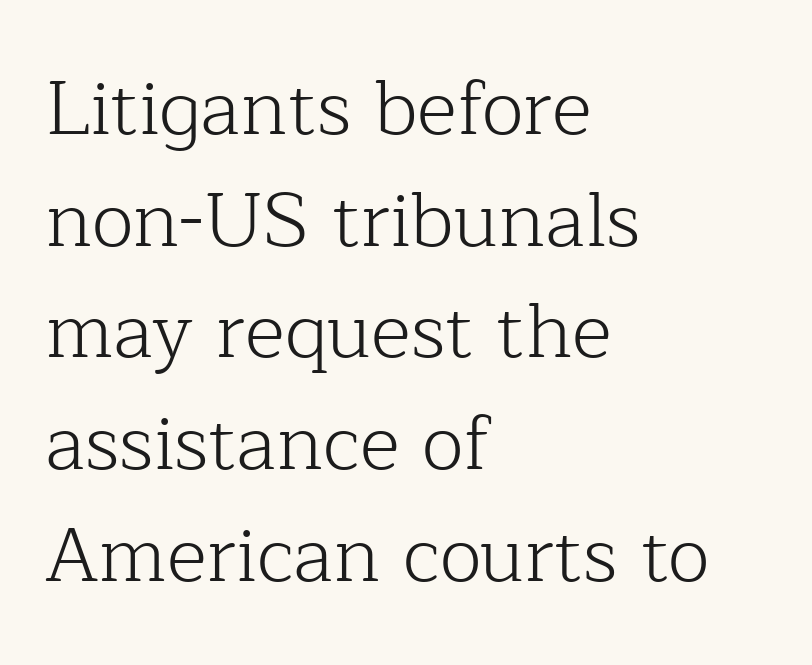
{"serif": "yes", "italic": "no", "bold": "no", "weight": "light", "width": "normal", "stroke_contrast": "low", "x_height": "medium", "monospaced": "no", "underline": "no", "align": "left", "line_spacing": "normal", "line_spacing_ratio": 1.45, "letter_spacing": "normal", "letter_spacing_em": 0.0, "glyph_px": 77}
